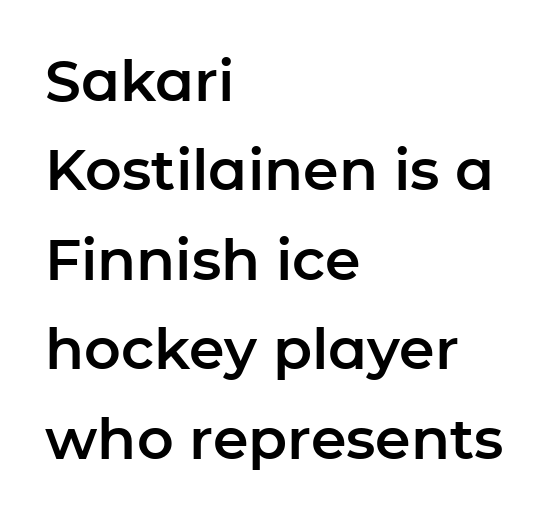
Anything drawn beneath the words? Only blank space. These lines are rendered in a variable-pitch font. You can tell from the bare stems that sans-serif type was used. If you drew a line through each stem, it would be perfectly vertical.
